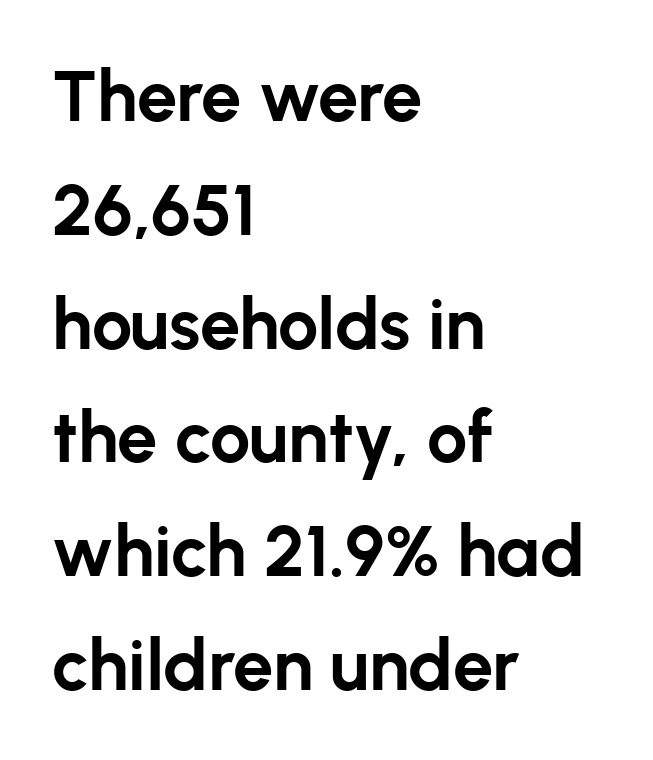
Q: Is the text bold? A: Yes.
Q: Is the text italic (slanted)? A: No, it is upright.
Q: Is the typeface a serif or a sans-serif typeface? A: Sans-serif.
Q: Is the text underlined? A: No.
Q: How is the paragraph aligned? A: Left-aligned.
Q: Is the spacing between letters normal or unusually wide? A: Normal.
Q: Is the spacing between lines tight, normal or loose? A: Normal.
Q: Width (condensed, normal, or wide)? A: Normal.
Q: Stroke contrast? A: Low.
Q: x-height? A: Medium.
Q: Monospaced? A: No.
